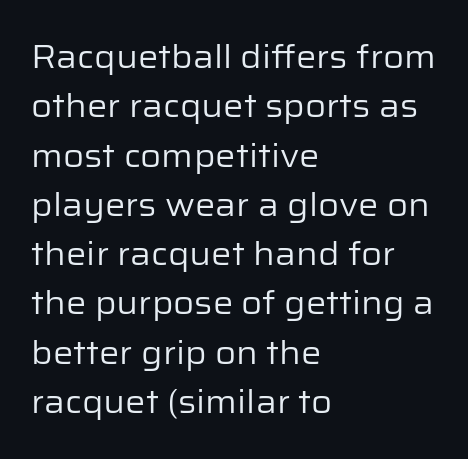
The image shows 32 px regular-weight sans-serif type, upright; set left-aligned, normal line spacing (1.54x), normal letter spacing, not underlined; low stroke contrast and a medium x-height.
